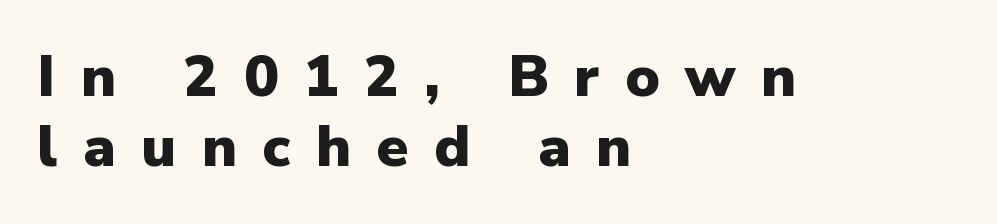
The image shows 58 px heavy sans-serif type, upright; set left-aligned, line spacing 1.2x, unusually wide letter spacing (+0.44 em), not underlined; low stroke contrast and a medium x-height.
